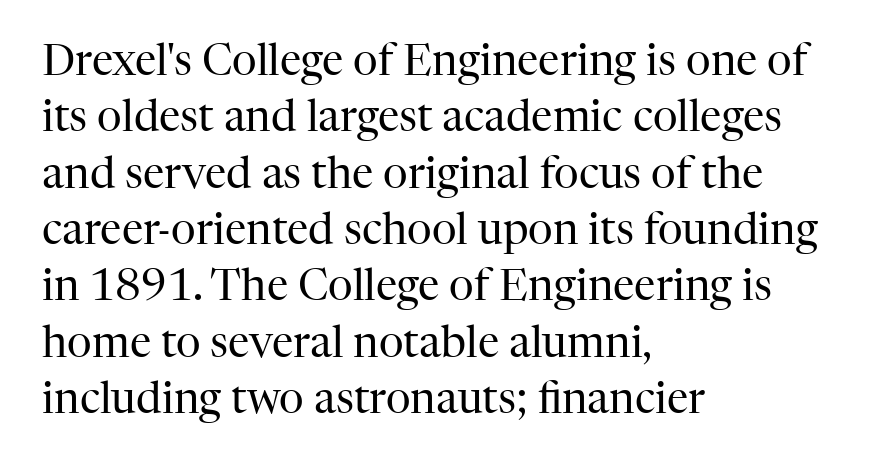
Looks like regular typesetting: each glyph gets only the width it needs. The passage shown is not bold in any degree. The space directly below the letters is spotless. The paragraph shown leans on its left margin. The rows are spaced the way most documents space them.
